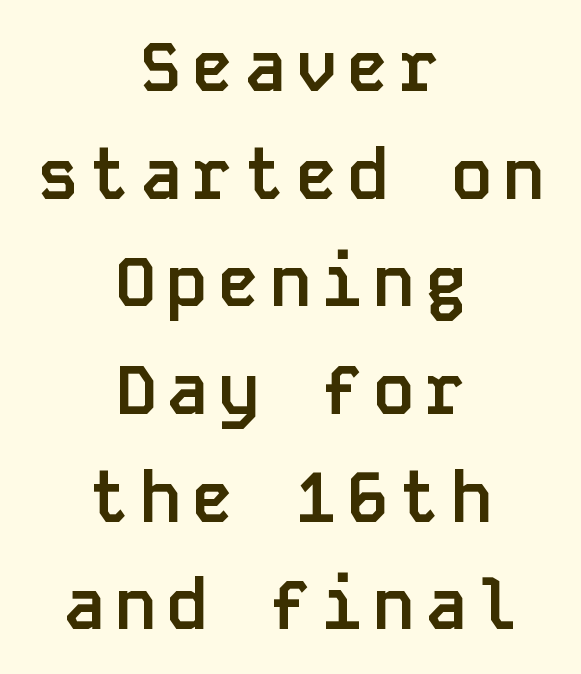
The image shows 69 px semibold sans-serif type, upright, monospaced; set centered, normal line spacing (1.56x), not underlined; low stroke contrast and a large x-height.
